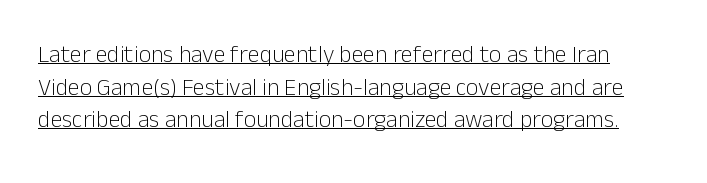
When letters stand straight like this, we call the style roman or upright. In terms of leading, this rendering sits right in the middle. Is there an underline? Yes — a line sits under the letters. Letter spacing: default.
